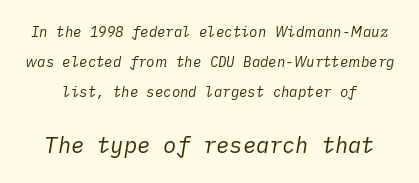
The image shows 22 px text type, italic (leaning right); set loose line spacing (2.16x), normal letter spacing, not underlined; the second (bottom) block is 1.57x larger.
